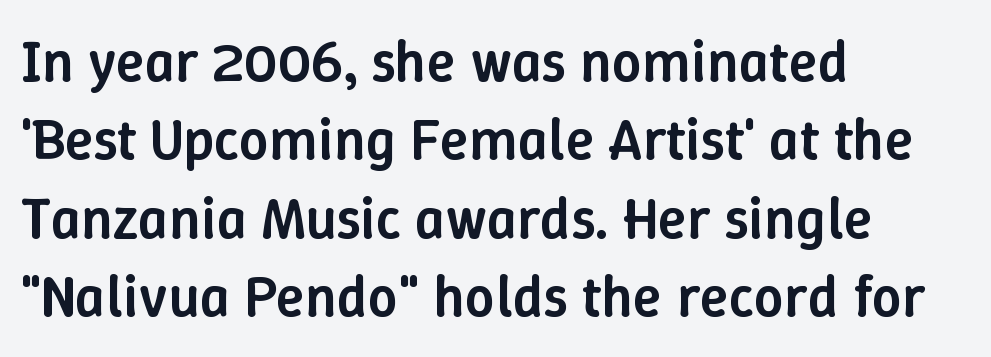
The image shows 59 px semibold type, upright; set left-aligned, normal line spacing (1.33x), normal letter spacing, not underlined; low stroke contrast and a medium x-height.
